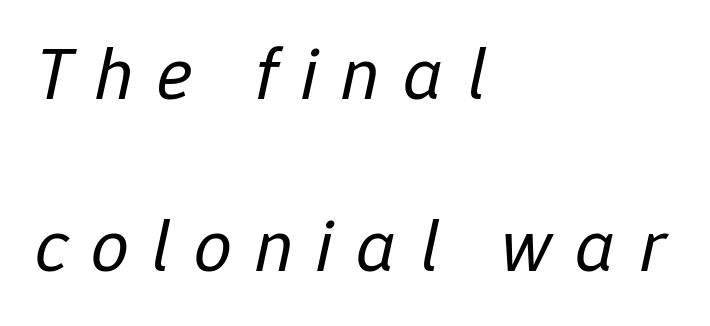
{"italic": "yes", "lean": "right", "slant_degrees": 12, "bold": "no", "weight": "regular", "width": "normal", "stroke_contrast": "low", "x_height": "medium", "monospaced": "no", "underline": "no", "align": "left", "line_spacing": "loose", "line_spacing_ratio": 2.29, "letter_spacing": "wide", "letter_spacing_em": 0.31, "glyph_px": 75}
